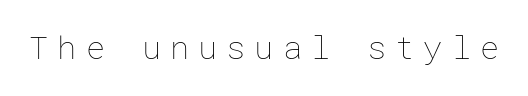
{"italic": "no", "bold": "no", "weight": "thin", "width": "normal", "stroke_contrast": "low", "x_height": "medium", "underline": "no", "letter_spacing": "wide", "letter_spacing_em": 0.28, "glyph_px": 32}
